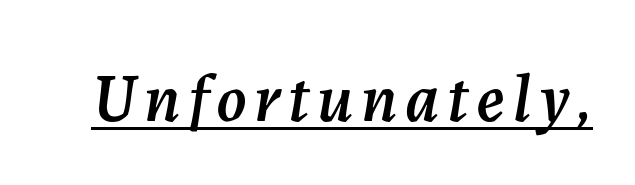
Note the varied advance widths — an 'i' is clearly narrower than an 'm'. Yep, that's italic — everything's leaning. Is there an underline? Yes — a line sits under the letters.
